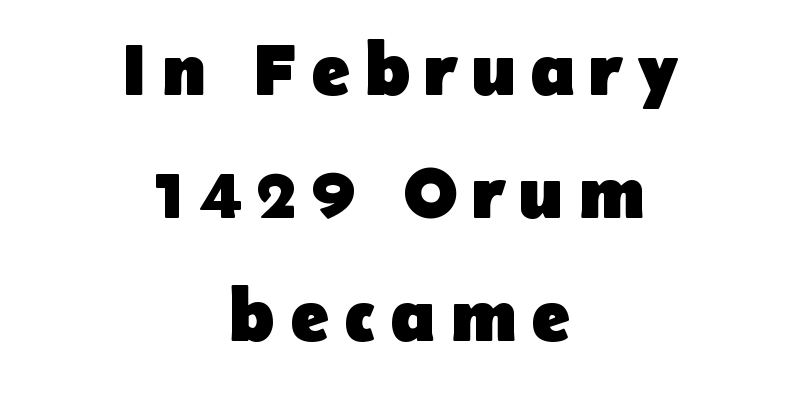
The line-height multiplier appears to be the usual default. Do the letters lean? They stand straight. Its strokes are broad and dark, the hallmark of bold type. The glyphs in this specimen are sans serif. Visually the block forms a symmetrical silhouette, jagged on both flanks. Looks like regular typesetting: each glyph gets only the width it needs.
